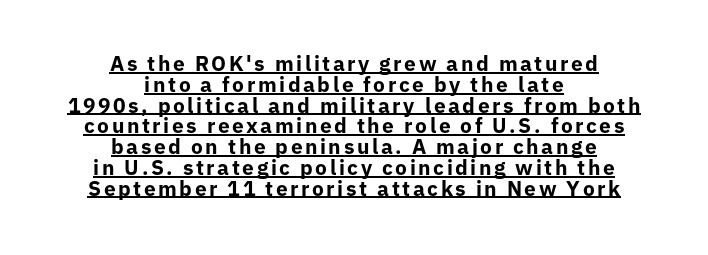
Q: Is the text bold? A: Yes.
Q: Is the text italic (slanted)? A: No, it is upright.
Q: Is the text underlined? A: Yes.
Q: How is the paragraph aligned? A: Centered.
Q: Is the spacing between lines tight, normal or loose? A: Tight.
